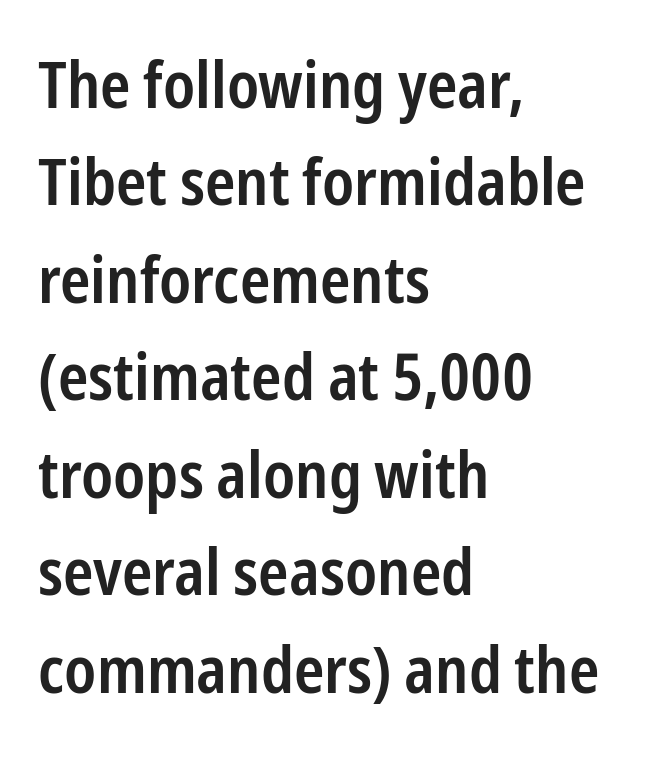
A sans-serif font was chosen for this passage. The lines are quadded left. Students, observe: this is what conventionally led text looks like. This is roman type, the default non-slanted kind. Descenders hang freely into open space.
